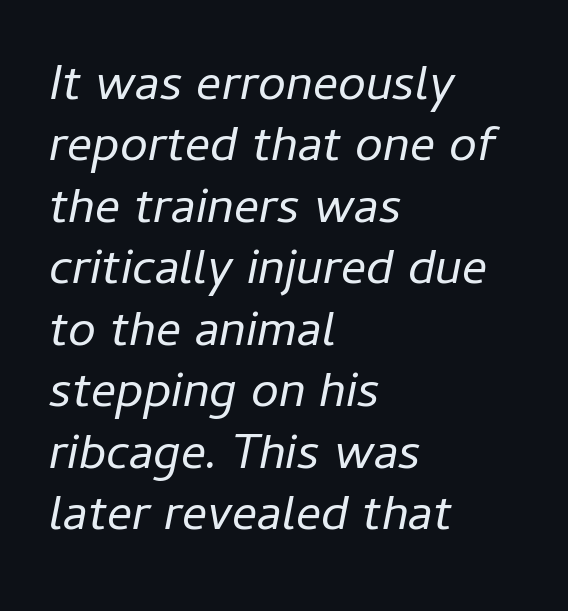
{"italic": "yes", "lean": "right", "slant_degrees": 11, "bold": "no", "weight": "regular", "width": "normal", "stroke_contrast": "low", "x_height": "medium", "monospaced": "no", "underline": "no", "align": "left", "line_spacing_ratio": 1.23, "letter_spacing": "normal", "letter_spacing_em": 0.0, "glyph_px": 50}
